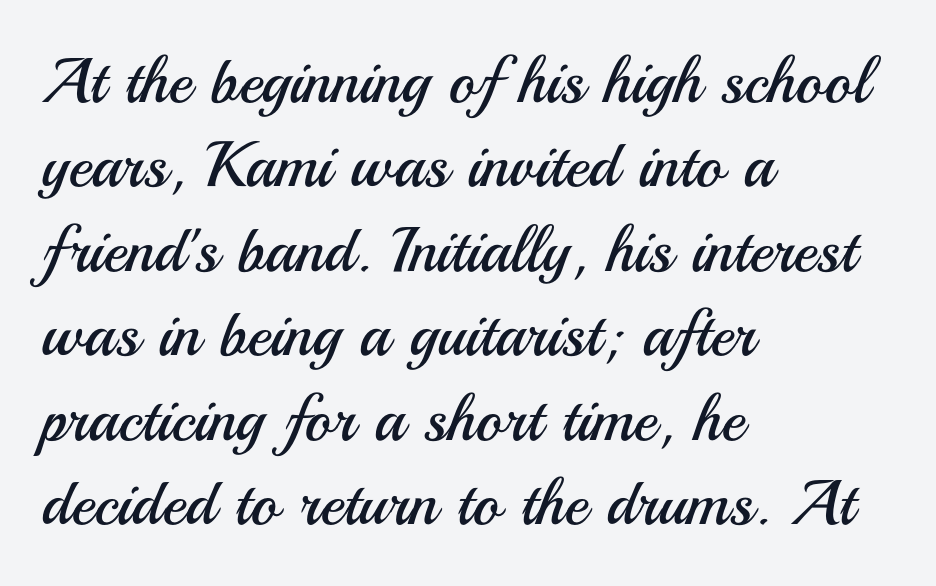
Q: Is the text bold? A: No.
Q: Is the text italic (slanted)? A: Yes.
Q: Is the typeface a serif or a sans-serif typeface? A: Sans-serif.
Q: Is the text underlined? A: No.
Q: How is the paragraph aligned? A: Left-aligned.
Q: Is the spacing between letters normal or unusually wide? A: Normal.
Q: Is the spacing between lines tight, normal or loose? A: Normal.
Q: Width (condensed, normal, or wide)? A: Normal.
Q: Stroke contrast? A: Medium.
Q: x-height? A: Small.
Q: Monospaced? A: No.
